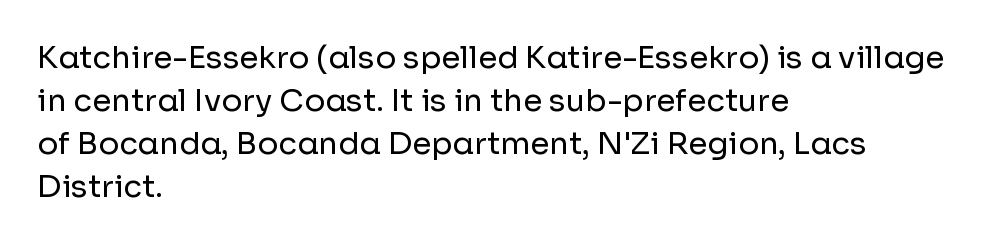
{"serif": "no", "italic": "no", "bold": "no", "weight": "regular", "width": "normal", "stroke_contrast": "low", "x_height": "medium", "monospaced": "no", "underline": "no", "align": "left", "line_spacing": "normal", "line_spacing_ratio": 1.39, "letter_spacing": "normal", "letter_spacing_em": 0.0, "glyph_px": 31}
